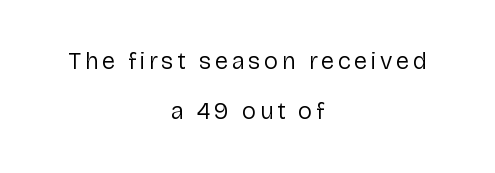
The cut favours lightness, reaching ordinary text weight at its darkest. Designer's note — italics off, roman on. Underline: absent. How would I describe the line gaps? Wide and relaxed.
